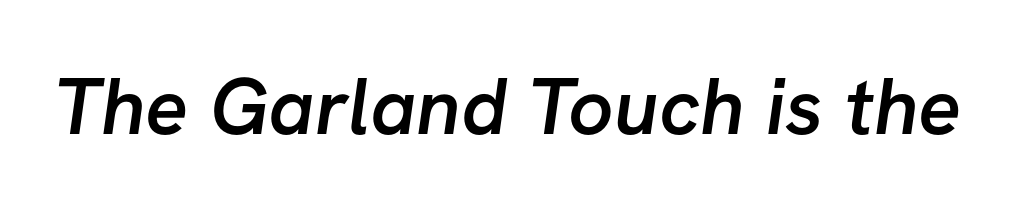
The image shows 80 px semibold sans-serif type; set normal letter spacing, not underlined; low stroke contrast and a medium x-height.
